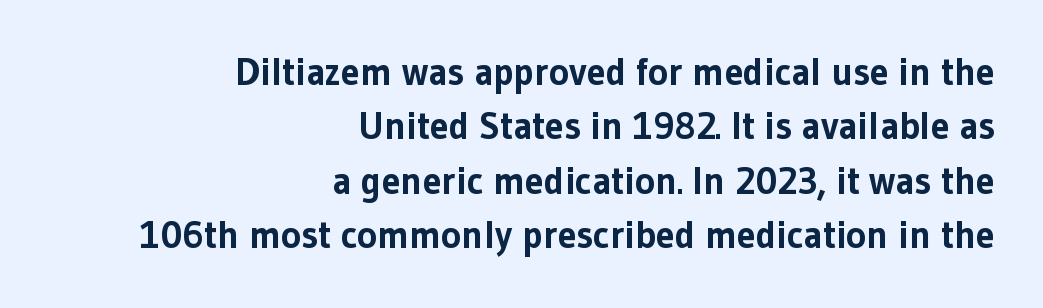
{"serif": "no", "italic": "no", "bold": "yes", "weight": "bold", "width": "normal", "stroke_contrast": "low", "x_height": "medium", "monospaced": "no", "underline": "no", "align": "right", "line_spacing": "normal", "line_spacing_ratio": 1.43, "letter_spacing": "normal", "letter_spacing_em": 0.0, "glyph_px": 38}
